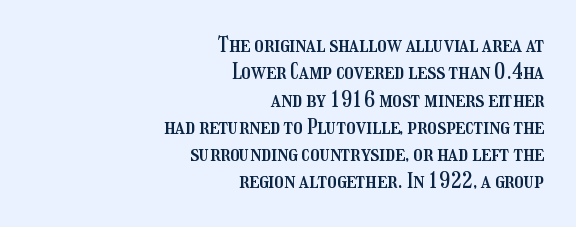
{"italic": "no", "underline": "no", "align": "right", "line_spacing": "normal", "line_spacing_ratio": 1.3, "letter_spacing": "normal", "letter_spacing_em": 0.0, "glyph_px": 21}
